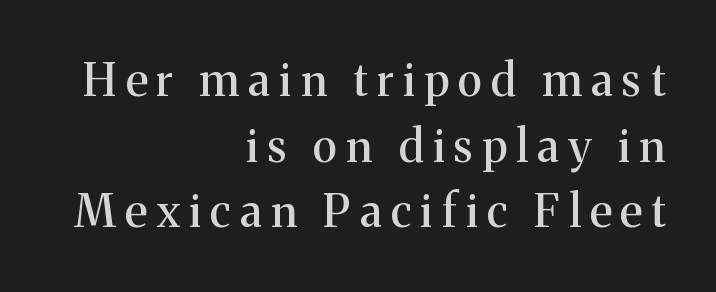
You can tell from the footed stems that serif type was used. Ordinary non-slanted type is in use. Is this a fixed-width face? No — the glyphs have proportional, varying widths. Nobody drew a line under any word here. Substantial extra tracking has been applied to these lines.
